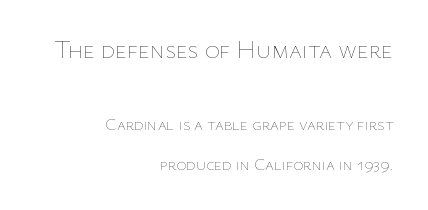
Q: Is the text bold? A: No.
Q: Is the text italic (slanted)? A: No, it is upright.
Q: Is the text underlined? A: No.
Q: How is the paragraph aligned? A: Right-aligned.
Q: Is the spacing between letters normal or unusually wide? A: Normal.
Q: Is the spacing between lines tight, normal or loose? A: Loose.
Q: Which block of text is set in a larger size, the first (top) or the second (bottom)? A: The first (top) one.
